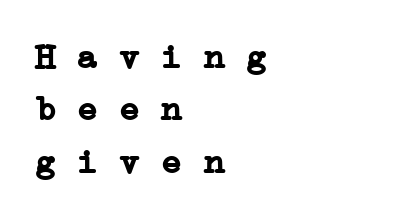
The image shows 35 px semibold, wide serif type, monospaced; set left-aligned, normal line spacing (1.5x), normal letter spacing, not underlined; low stroke contrast and a medium x-height.
